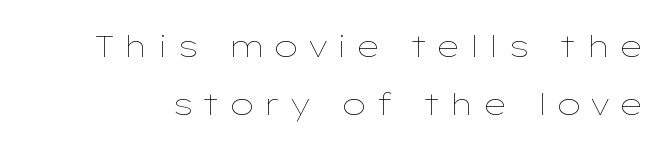
{"italic": "no", "bold": "no", "weight": "thin", "width": "wide", "stroke_contrast": "low", "x_height": "medium", "monospaced": "no", "underline": "no", "line_spacing": "loose", "line_spacing_ratio": 1.95, "letter_spacing": "wide", "letter_spacing_em": 0.28, "glyph_px": 30}
